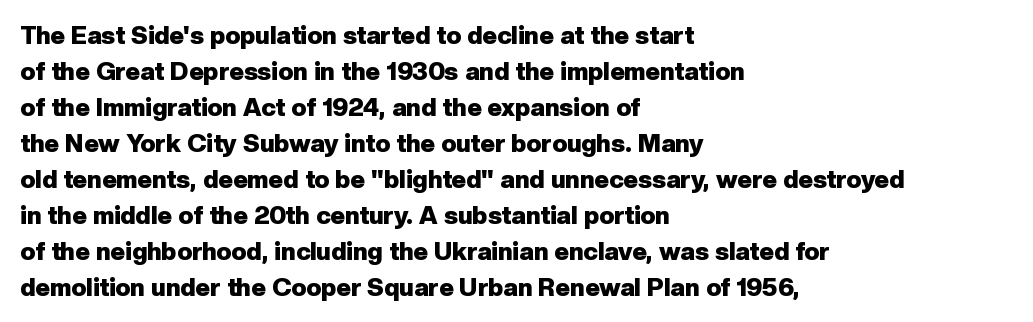
Q: Is the text bold? A: Yes.
Q: Is the text italic (slanted)? A: No, it is upright.
Q: Is the text underlined? A: No.
Q: How is the paragraph aligned? A: Left-aligned.
Q: Is the spacing between letters normal or unusually wide? A: Normal.
Q: Is the spacing between lines tight, normal or loose? A: Normal.
